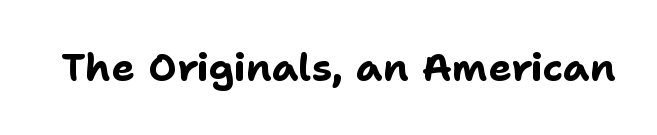
{"serif": "no", "italic": "no", "bold": "yes", "weight": "bold", "width": "normal", "stroke_contrast": "low", "x_height": "medium", "monospaced": "no", "underline": "no", "letter_spacing": "normal", "letter_spacing_em": 0.0, "glyph_px": 39}
